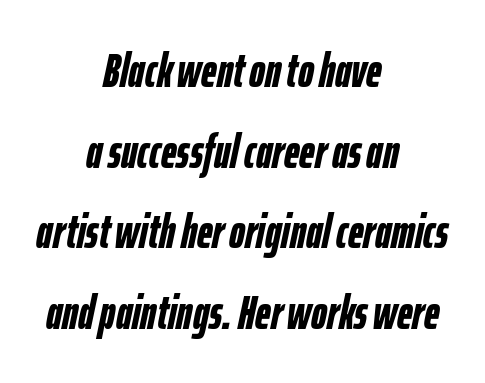
Q: Is the text bold? A: Yes.
Q: Is the text italic (slanted)? A: Yes, it leans right by about 12 degrees.
Q: Is the text underlined? A: No.
Q: How is the paragraph aligned? A: Centered.
Q: Is the spacing between letters normal or unusually wide? A: Normal.
Q: Is the spacing between lines tight, normal or loose? A: Normal.
Q: Width (condensed, normal, or wide)? A: Condensed.
Q: Stroke contrast? A: Low.
Q: x-height? A: Medium.
Q: Monospaced? A: No.
